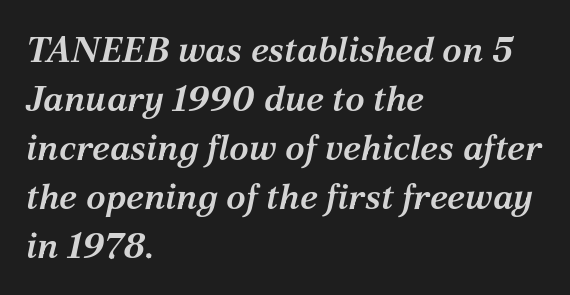
Each word holds together tightly as a unit, with standard inter-letter gaps. Any mark beneath the type? The region is blank. The strokes are fattened partway — semibold, not bold. The passage shown leans; its letterforms are oblique.
